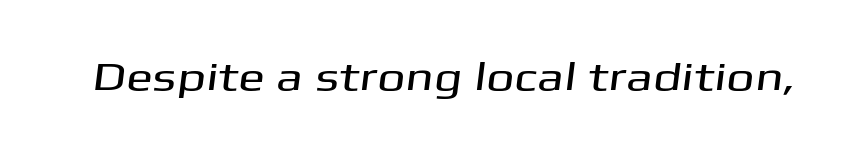
{"serif": "no", "width": "wide", "stroke_contrast": "medium", "x_height": "medium", "monospaced": "no", "underline": "no", "letter_spacing": "normal", "letter_spacing_em": 0.0, "glyph_px": 40}
